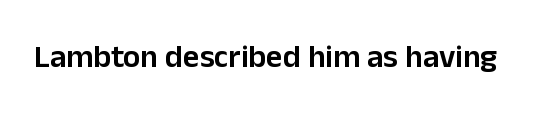
Ordinary non-slanted type is in use. You could not count columns in this text — the font is proportionally spaced. A sans-serif font was chosen for this passage. Stems and bowls a touch heavier than normal — semibold.
